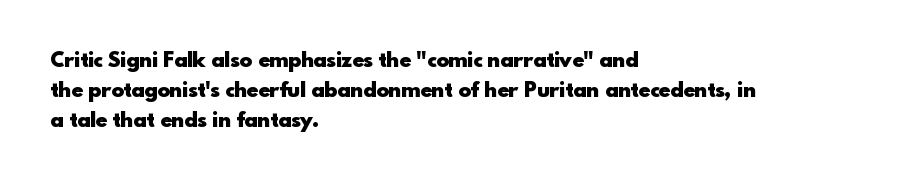
Q: Is the text bold? A: Yes.
Q: Is the text italic (slanted)? A: No, it is upright.
Q: Is the text underlined? A: No.
Q: How is the paragraph aligned? A: Left-aligned.
Q: Is the spacing between letters normal or unusually wide? A: Normal.
Q: Is the spacing between lines tight, normal or loose? A: Normal.
